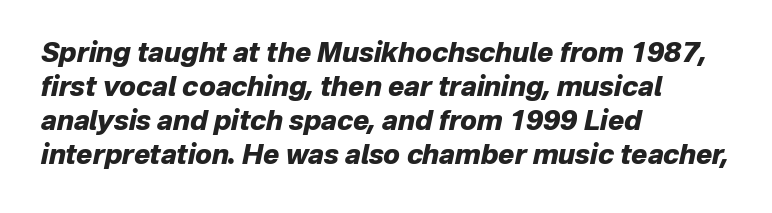
Plenty of ink on the page — the face is bold. The glyphs look as if they've been sheared to an angle. Characters follow at the spacing the type designer built in. Alignment: flush left. Decoration check: the copy has no underline.
